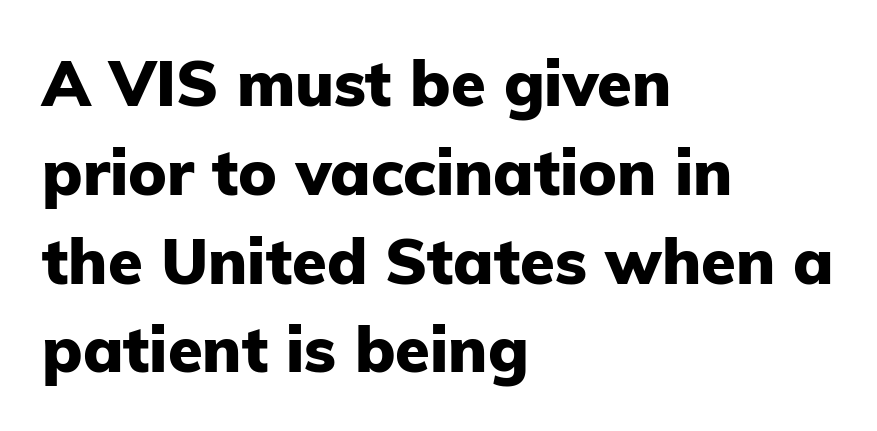
Q: Is the text bold? A: Yes.
Q: Is the text italic (slanted)? A: No, it is upright.
Q: Is the typeface a serif or a sans-serif typeface? A: Sans-serif.
Q: Is the text underlined? A: No.
Q: How is the paragraph aligned? A: Left-aligned.
Q: Is the spacing between letters normal or unusually wide? A: Normal.
Q: Is the spacing between lines tight, normal or loose? A: Normal.
Q: Width (condensed, normal, or wide)? A: Normal.
Q: Stroke contrast? A: Low.
Q: x-height? A: Medium.
Q: Monospaced? A: No.
